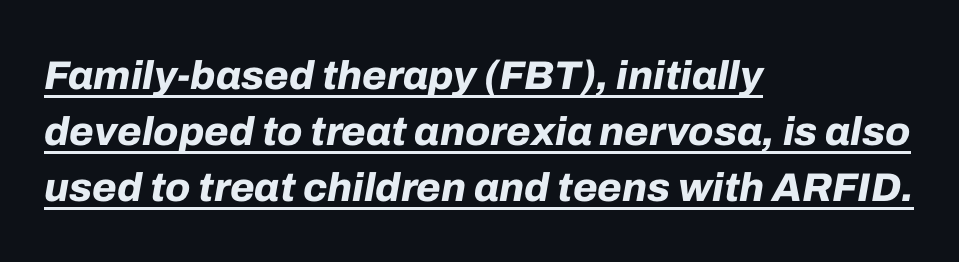
Q: Is the text bold? A: Yes.
Q: Is the text italic (slanted)? A: Yes, it leans right by about 10 degrees.
Q: Is the text underlined? A: Yes.
Q: How is the paragraph aligned? A: Left-aligned.
Q: Is the spacing between letters normal or unusually wide? A: Normal.
Q: Is the spacing between lines tight, normal or loose? A: Normal.
Q: Width (condensed, normal, or wide)? A: Normal.
Q: Stroke contrast? A: Low.
Q: x-height? A: Medium.
Q: Monospaced? A: No.
